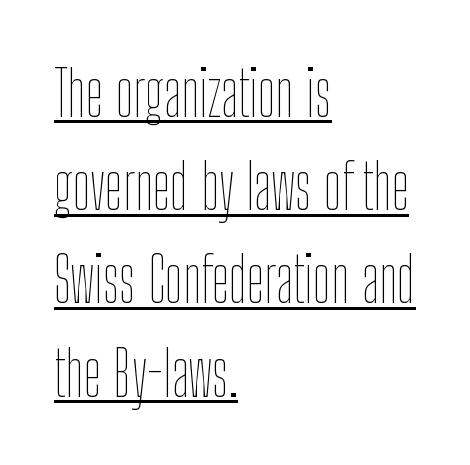
{"italic": "no", "bold": "no", "weight": "thin", "width": "condensed", "stroke_contrast": "low", "x_height": "medium", "monospaced": "no", "underline": "yes", "align": "left", "line_spacing": "normal", "line_spacing_ratio": 1.48, "letter_spacing": "normal", "letter_spacing_em": 0.0, "glyph_px": 63}
